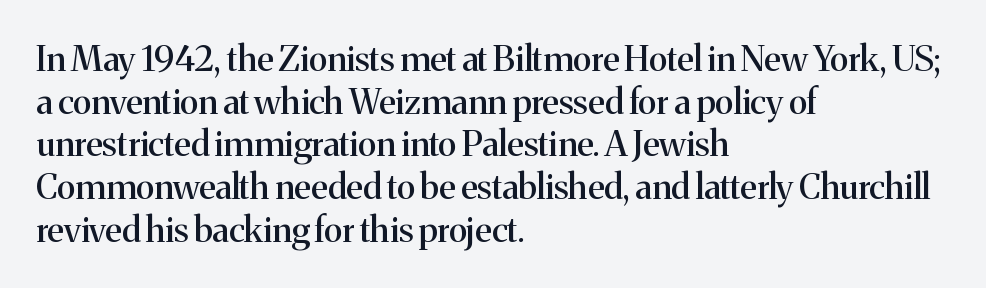
{"serif": "yes", "italic": "no", "width": "normal", "stroke_contrast": "medium", "x_height": "medium", "monospaced": "no", "underline": "no", "align": "left", "line_spacing_ratio": 1.22, "letter_spacing": "normal", "letter_spacing_em": 0.0, "glyph_px": 35}
